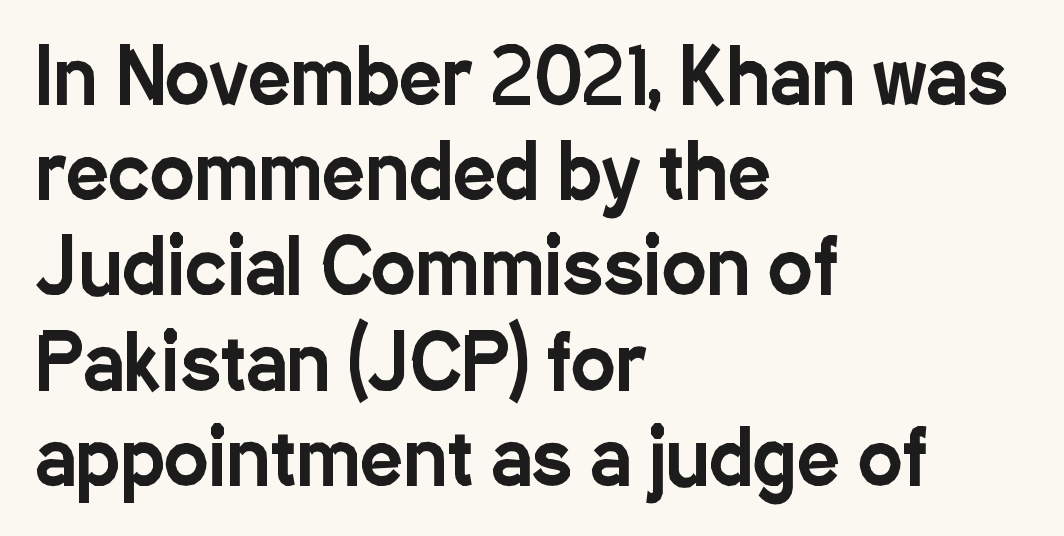
Q: Is the text italic (slanted)? A: No, it is upright.
Q: Is the typeface a serif or a sans-serif typeface? A: Sans-serif.
Q: Is the text underlined? A: No.
Q: How is the paragraph aligned? A: Left-aligned.
Q: Is the spacing between letters normal or unusually wide? A: Normal.
Q: Is the spacing between lines tight, normal or loose? A: Normal.
Q: Width (condensed, normal, or wide)? A: Condensed.
Q: Stroke contrast? A: Low.
Q: x-height? A: Medium.
Q: Monospaced? A: No.
